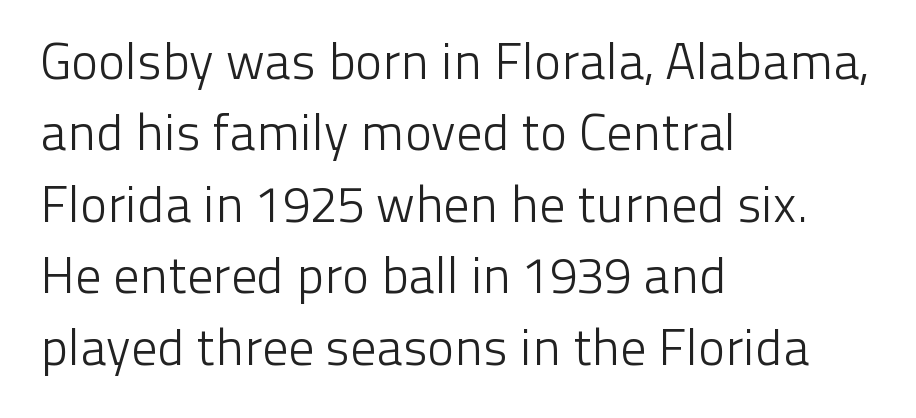
The rows are spaced the way most documents space them. Serif or sans? Sans — the stroke terminals are bare. Does extra space separate the letters? No, they use regular spacing. Heaviness? Minimal to ordinary, like unemphasized prose. The paragraph has a hard left edge and a soft right edge.
